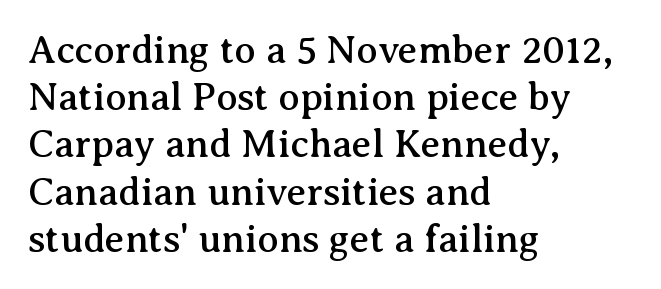
Q: Is the text italic (slanted)? A: No, it is upright.
Q: Is the typeface a serif or a sans-serif typeface? A: Serif.
Q: Is the text underlined? A: No.
Q: How is the paragraph aligned? A: Left-aligned.
Q: Is the spacing between letters normal or unusually wide? A: Normal.
Q: Width (condensed, normal, or wide)? A: Normal.
Q: Stroke contrast? A: Medium.
Q: x-height? A: Medium.
Q: Monospaced? A: No.
